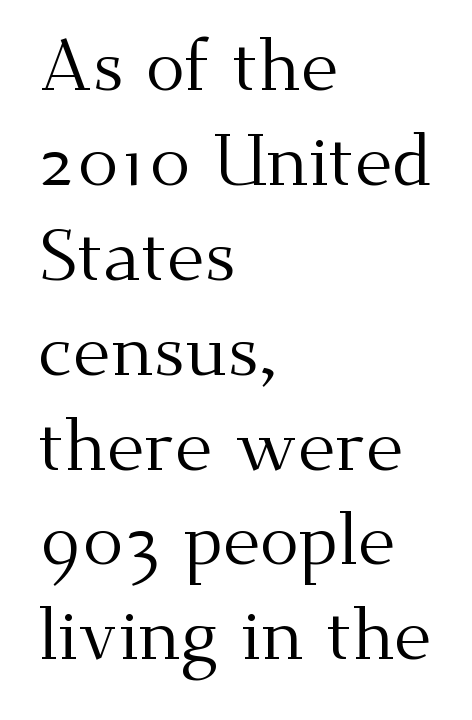
{"serif": "yes", "italic": "no", "bold": "no", "weight": "regular", "width": "normal", "stroke_contrast": "medium", "x_height": "small", "monospaced": "no", "underline": "no", "align": "left", "line_spacing": "normal", "line_spacing_ratio": 1.3, "letter_spacing": "normal", "letter_spacing_em": 0.0, "glyph_px": 73}
